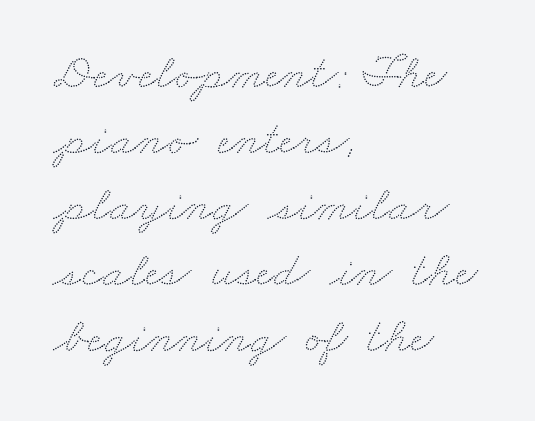
{"width": "wide", "stroke_contrast": "low", "x_height": "small", "monospaced": "no", "underline": "no", "align": "left", "line_spacing": "normal", "line_spacing_ratio": 1.32, "letter_spacing": "normal", "letter_spacing_em": 0.0, "glyph_px": 50}
